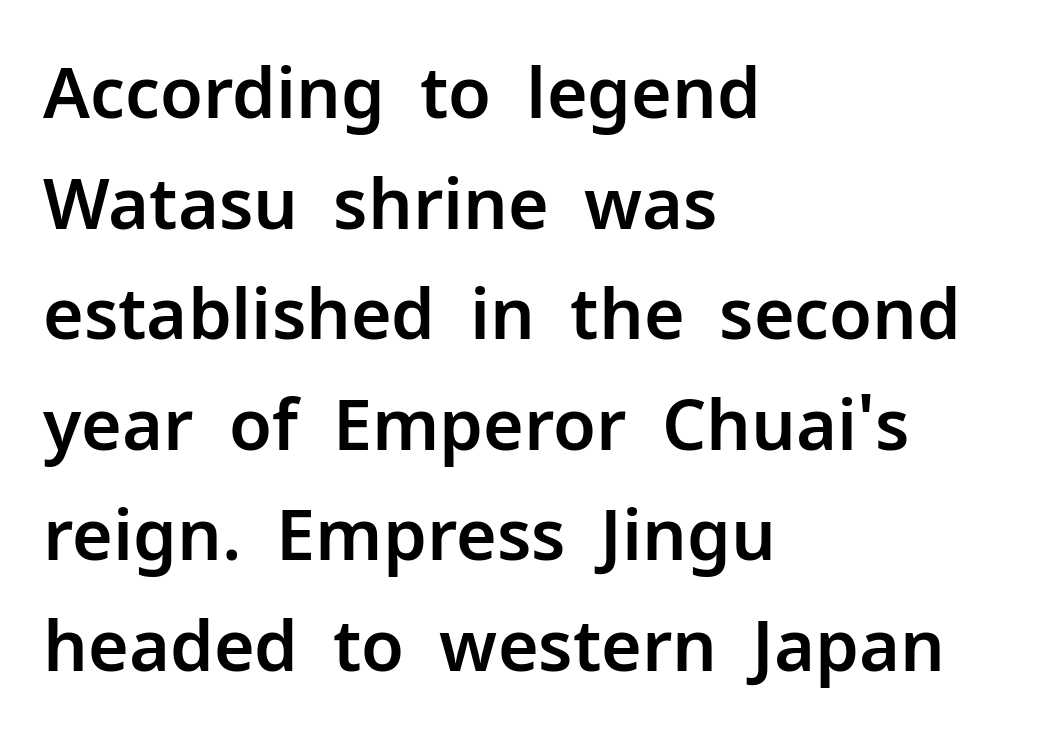
The image shows 70 px sans-serif type, upright; set left-aligned, normal line spacing (1.58x), normal letter spacing, not underlined; low stroke contrast and a medium x-height.
